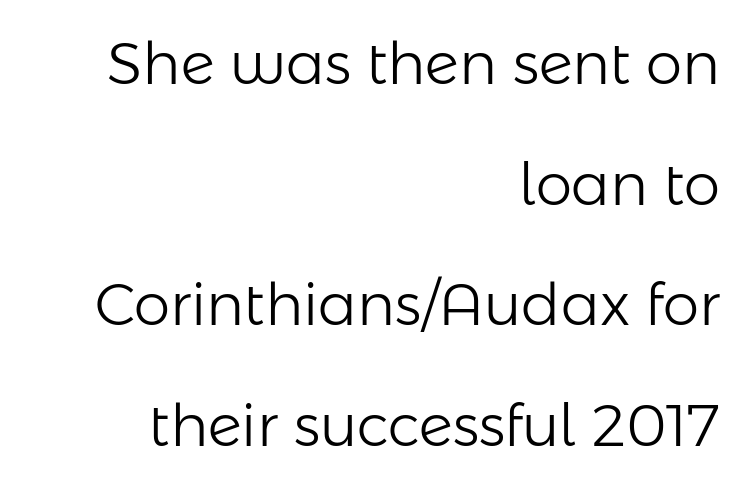
Q: Is the text bold? A: No.
Q: Is the text italic (slanted)? A: No, it is upright.
Q: Is the typeface a serif or a sans-serif typeface? A: Sans-serif.
Q: Is the text underlined? A: No.
Q: How is the paragraph aligned? A: Right-aligned.
Q: Is the spacing between letters normal or unusually wide? A: Normal.
Q: Is the spacing between lines tight, normal or loose? A: Loose.
Q: Width (condensed, normal, or wide)? A: Normal.
Q: Stroke contrast? A: Low.
Q: x-height? A: Medium.
Q: Monospaced? A: No.
